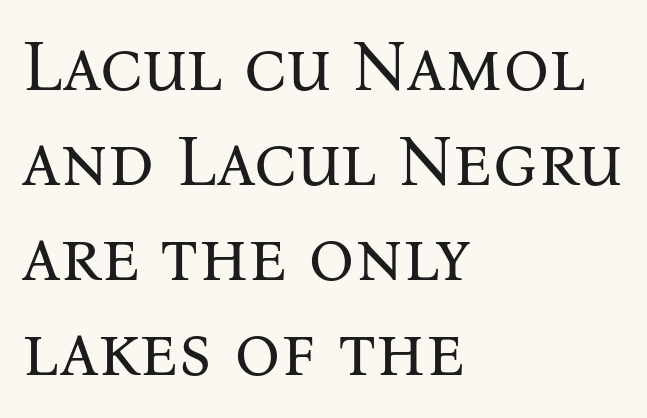
Every character sits straight up, as roman type does. Type without underlining. Each word holds together tightly as a unit, with standard inter-letter gaps. No letter is thick-stroked: the sample isn't bold. Serifs: yes, visible at the terminals of the letterforms.
